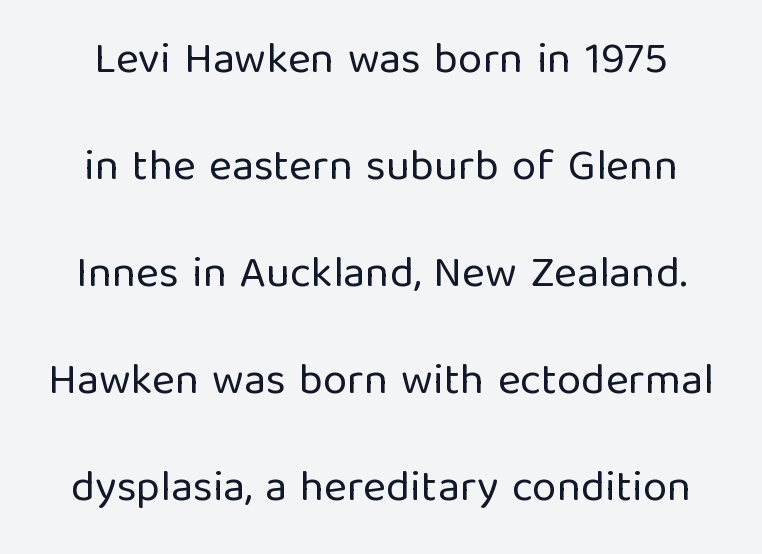
{"serif": "no", "italic": "no", "bold": "no", "weight": "regular", "width": "normal", "stroke_contrast": "low", "x_height": "medium", "monospaced": "no", "underline": "no", "align": "center", "line_spacing": "loose", "line_spacing_ratio": 2.43, "letter_spacing": "normal", "letter_spacing_em": 0.0, "glyph_px": 44}
